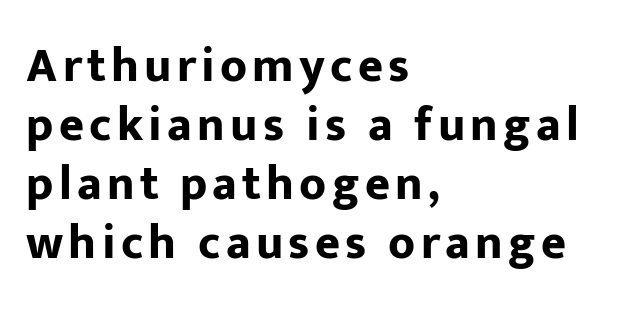
Q: Is the text bold? A: Yes.
Q: Is the text italic (slanted)? A: No, it is upright.
Q: Is the typeface a serif or a sans-serif typeface? A: Sans-serif.
Q: Is the text underlined? A: No.
Q: How is the paragraph aligned? A: Left-aligned.
Q: Width (condensed, normal, or wide)? A: Normal.
Q: Stroke contrast? A: Low.
Q: x-height? A: Medium.
Q: Monospaced? A: No.
